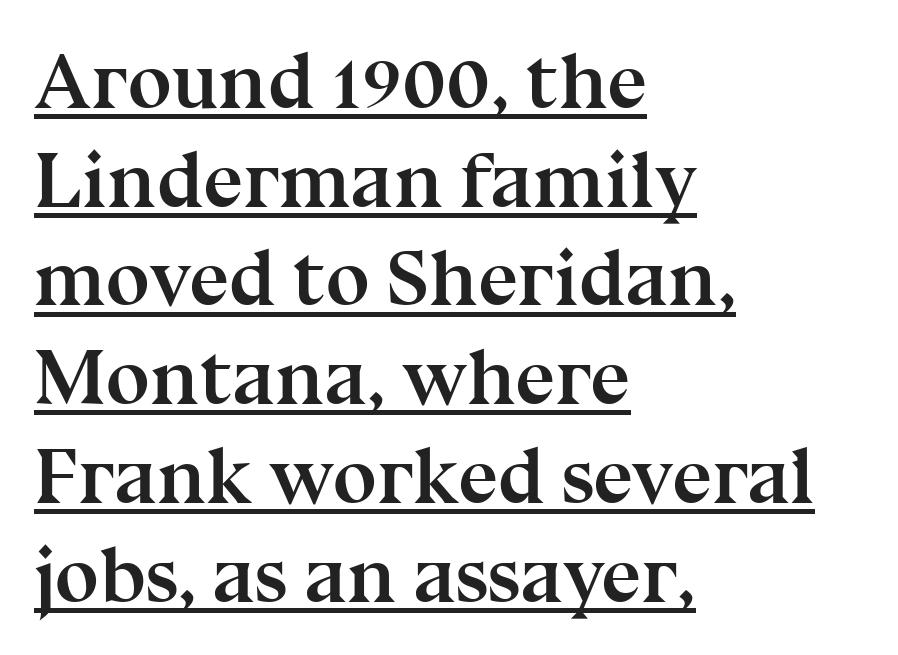
The image shows 79 px semibold serif type, upright; set left-aligned, normal line spacing (1.25x), normal letter spacing, underlined; medium stroke contrast and a medium x-height.
